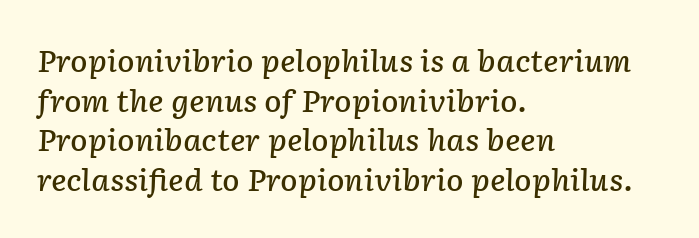
The image shows 29 px semibold type, italic (leaning right); set left-aligned, normal line spacing (1.37x), normal letter spacing, not underlined; low stroke contrast and a medium x-height.
